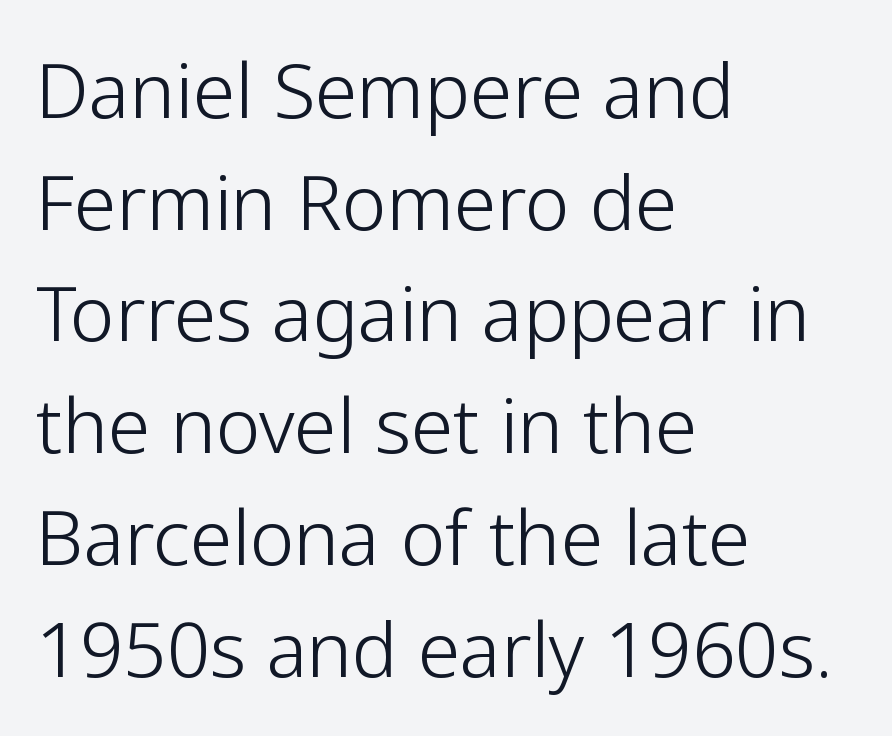
Q: Is the text bold? A: No.
Q: Is the text italic (slanted)? A: No, it is upright.
Q: Is the typeface a serif or a sans-serif typeface? A: Sans-serif.
Q: Is the text underlined? A: No.
Q: How is the paragraph aligned? A: Left-aligned.
Q: Is the spacing between letters normal or unusually wide? A: Normal.
Q: Is the spacing between lines tight, normal or loose? A: Normal.
Q: Width (condensed, normal, or wide)? A: Normal.
Q: Stroke contrast? A: Low.
Q: x-height? A: Medium.
Q: Monospaced? A: No.
